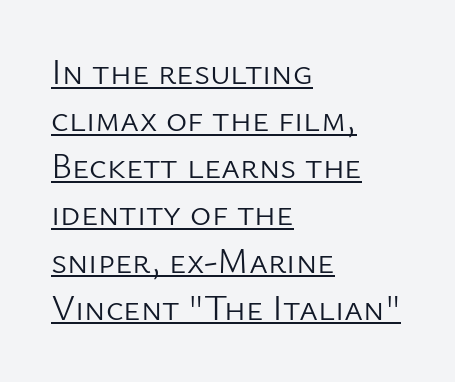
The image shows 36 px light sans-serif type, upright; set left-aligned, normal line spacing (1.31x), normal letter spacing, underlined; low stroke contrast and a medium x-height.
